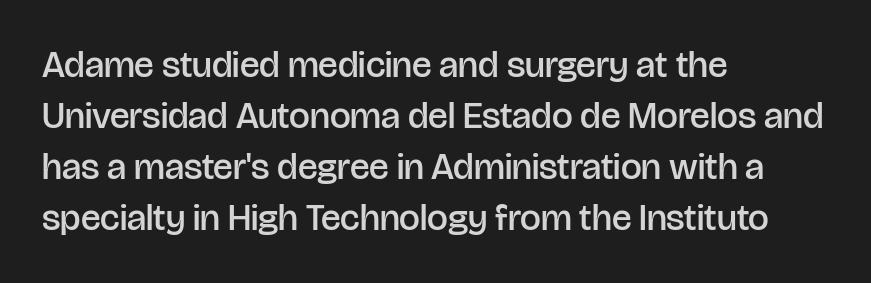
Q: Is the text bold? A: Semi-bold.
Q: Is the text italic (slanted)? A: No, it is upright.
Q: Is the typeface a serif or a sans-serif typeface? A: Sans-serif.
Q: Is the text underlined? A: No.
Q: How is the paragraph aligned? A: Left-aligned.
Q: Is the spacing between letters normal or unusually wide? A: Normal.
Q: Is the spacing between lines tight, normal or loose? A: Normal.
Q: Width (condensed, normal, or wide)? A: Normal.
Q: Stroke contrast? A: Low.
Q: x-height? A: Large.
Q: Monospaced? A: No.
